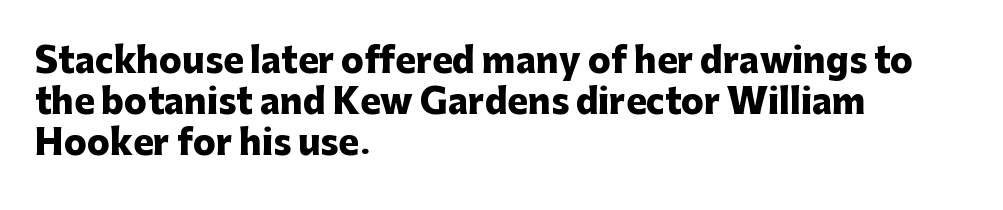
{"serif": "no", "italic": "no", "bold": "yes", "weight": "heavy", "width": "normal", "stroke_contrast": "low", "x_height": "medium", "monospaced": "no", "underline": "no", "align": "left", "line_spacing_ratio": 1.21, "letter_spacing": "normal", "letter_spacing_em": 0.0, "glyph_px": 34}
